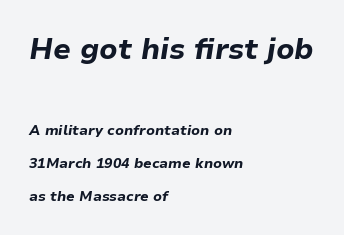
Underlining? Definitely not there. Reading down the block, your eye returns to a fixed left position each line. Honestly, the letter spacing is just normal — you wouldn't notice it. Here the designer chose a conventional face with non-uniform glyph widths. An italicized treatment has been applied to the whole sample. Notice how thick the strokes are: this is what a full bold looks like.
